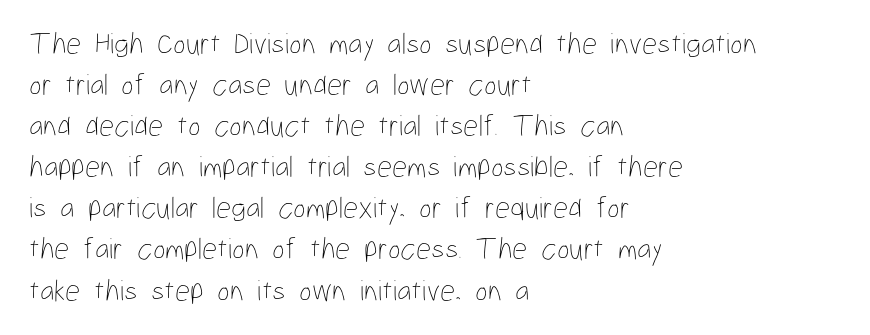
Q: Is the text bold? A: No.
Q: Is the text italic (slanted)? A: No, it is upright.
Q: Is the text underlined? A: No.
Q: How is the paragraph aligned? A: Left-aligned.
Q: Is the spacing between letters normal or unusually wide? A: Normal.
Q: Is the spacing between lines tight, normal or loose? A: Normal.
Q: Width (condensed, normal, or wide)? A: Condensed.
Q: Stroke contrast? A: Low.
Q: x-height? A: Medium.
Q: Monospaced? A: No.
